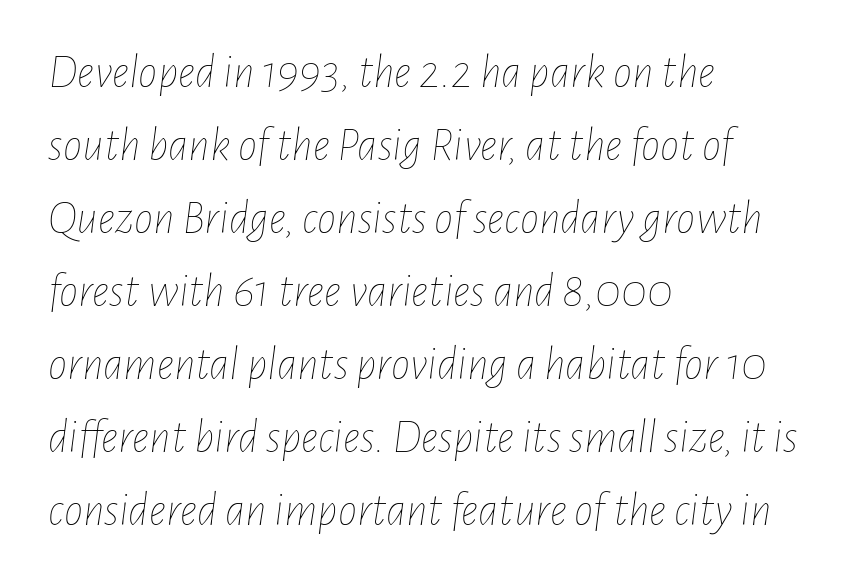
{"italic": "yes", "lean": "right", "slant_degrees": 7, "bold": "no", "weight": "thin", "width": "condensed", "stroke_contrast": "low", "x_height": "medium", "monospaced": "no", "underline": "no", "align": "left", "line_spacing": "normal", "line_spacing_ratio": 1.52, "letter_spacing": "normal", "letter_spacing_em": 0.0, "glyph_px": 48}
